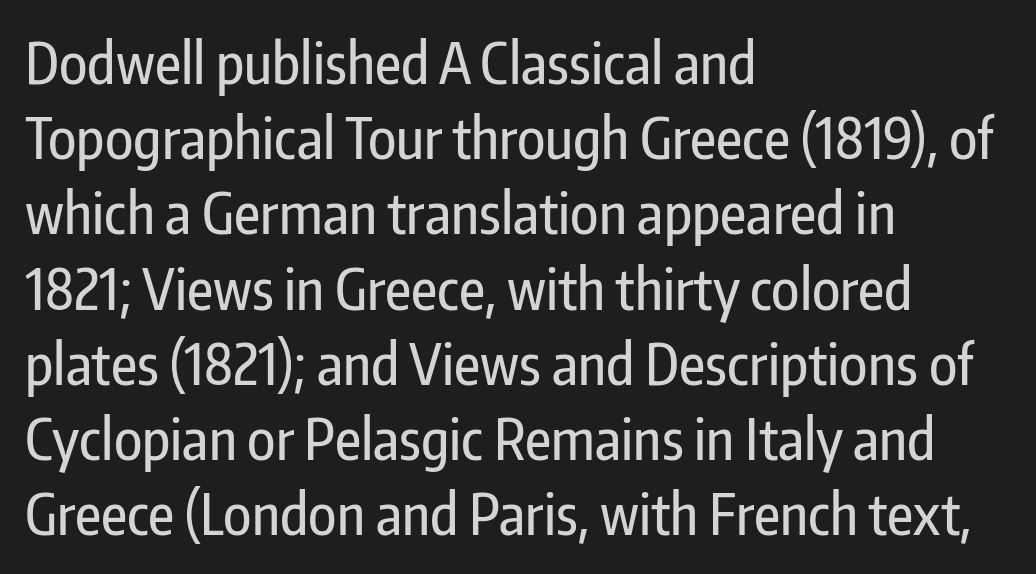
You could not count columns in this text — the font is proportionally spaced. Honestly, the row spacing looks completely unremarkable. A classic flush-left, rag-right setting is used for this passage. Characters remain perfectly vertical along every line. This rendering features lettering with no underline.
